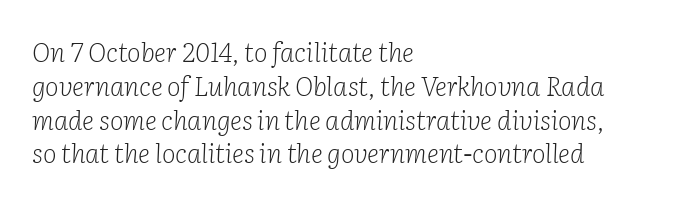
Q: Is the text bold? A: No.
Q: Is the text italic (slanted)? A: Yes, it leans right by about 2 degrees.
Q: Is the text underlined? A: No.
Q: How is the paragraph aligned? A: Left-aligned.
Q: Is the spacing between letters normal or unusually wide? A: Normal.
Q: Is the spacing between lines tight, normal or loose? A: Normal.
